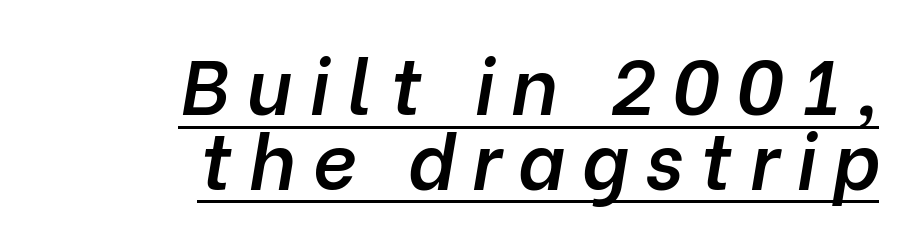
The image shows 77 px semibold type, italic (leaning right); set right-aligned, tight line spacing (0.97x), unusually wide letter spacing (+0.22 em), underlined; low stroke contrast and a medium x-height.
